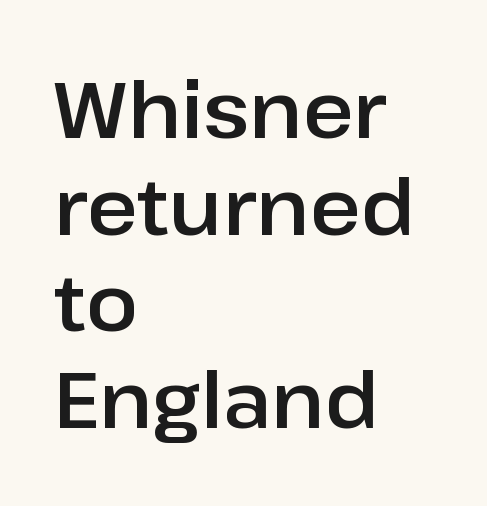
Each letter keeps its own natural width here, so spacing adapts to shape. The face used here is rendered with its standard letterfit. Horizontal alignment here is leftward, the default for most running prose. The passage shown is not underscored anywhere.
